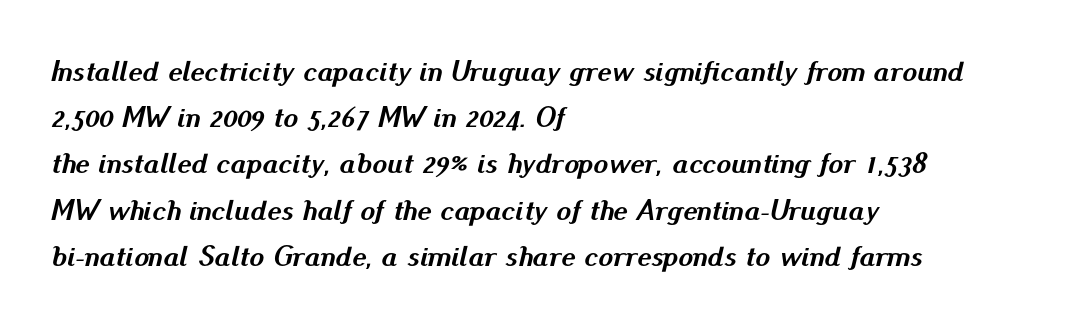
Q: Is the text bold? A: Yes.
Q: Is the text italic (slanted)? A: Yes, it leans right by about 13 degrees.
Q: Is the text underlined? A: No.
Q: How is the paragraph aligned? A: Left-aligned.
Q: Is the spacing between letters normal or unusually wide? A: Normal.
Q: Is the spacing between lines tight, normal or loose? A: Normal.
Q: Width (condensed, normal, or wide)? A: Normal.
Q: Stroke contrast? A: Medium.
Q: x-height? A: Small.
Q: Monospaced? A: No.
